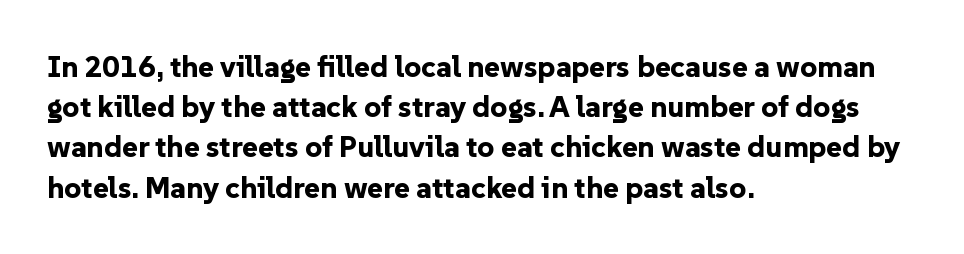
The image shows 30 px bold sans-serif type, upright; set left-aligned, normal line spacing (1.34x), normal letter spacing, not underlined; low stroke contrast and a medium x-height.
